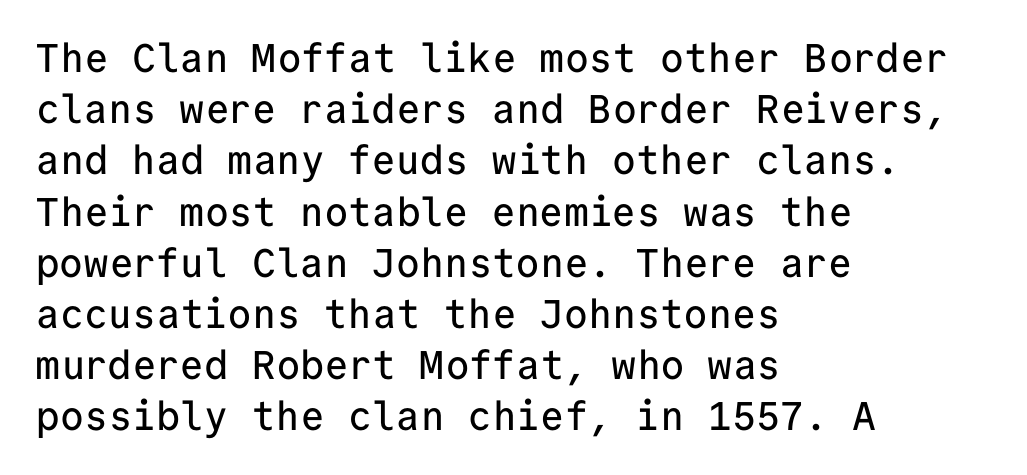
{"serif": "no", "italic": "no", "width": "normal", "stroke_contrast": "low", "x_height": "medium", "monospaced": "yes", "underline": "no", "align": "left", "line_spacing": "normal", "line_spacing_ratio": 1.28, "letter_spacing": "normal", "letter_spacing_em": 0.0, "glyph_px": 40}
